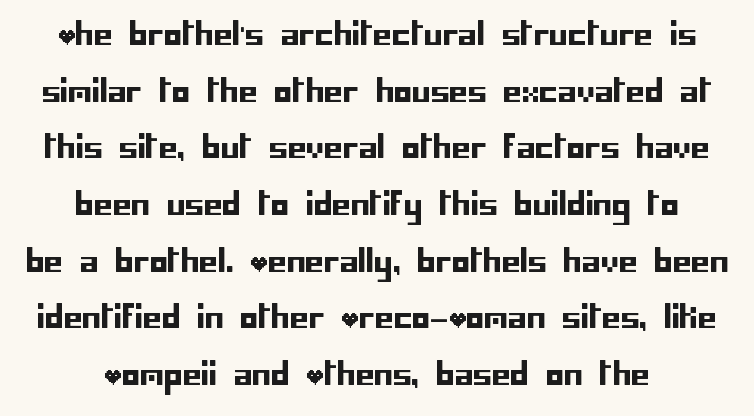
{"serif": "no", "italic": "no", "width": "normal", "stroke_contrast": "low", "x_height": "large", "underline": "no", "align": "center", "line_spacing_ratio": 1.89, "letter_spacing": "normal", "letter_spacing_em": 0.0, "glyph_px": 30}
